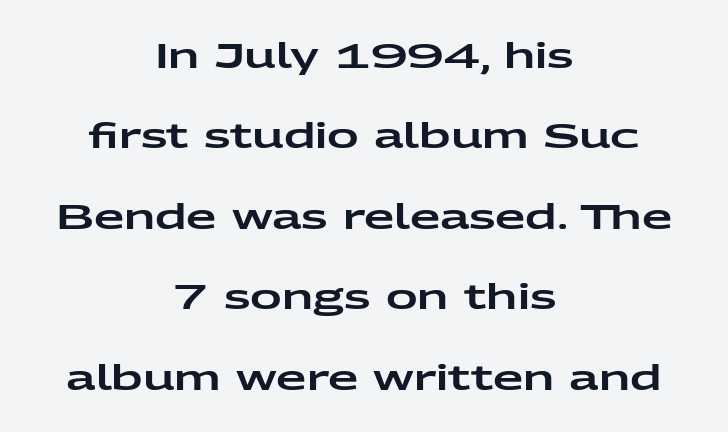
Ascenders rise straight up at ninety degrees. No extra tracking has been applied to these lines. Note the varied advance widths — an 'i' is clearly narrower than an 'm'. The compositor balanced each line on the midline. Compared with typical paragraphs, the rows here are farther apart. Plain, unruled lines of type.
